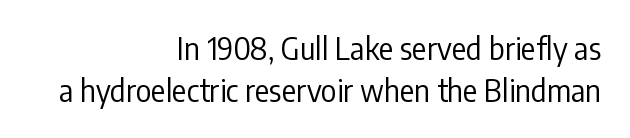
{"serif": "no", "italic": "no", "bold": "no", "weight": "regular", "width": "condensed", "stroke_contrast": "low", "x_height": "medium", "monospaced": "no", "underline": "no", "align": "right", "line_spacing": "normal", "line_spacing_ratio": 1.39, "letter_spacing": "normal", "letter_spacing_em": 0.0, "glyph_px": 30}
